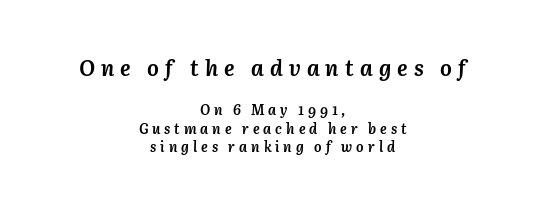
{"italic": "yes", "lean": "right", "slant_degrees": 3, "bold": "yes", "underline": "no", "align": "center", "line_spacing": "normal", "line_spacing_ratio": 1.31, "letter_spacing": "wide", "letter_spacing_em": 0.28, "larger_block": "first", "size_ratio": 1.57, "glyph_px": 22}
